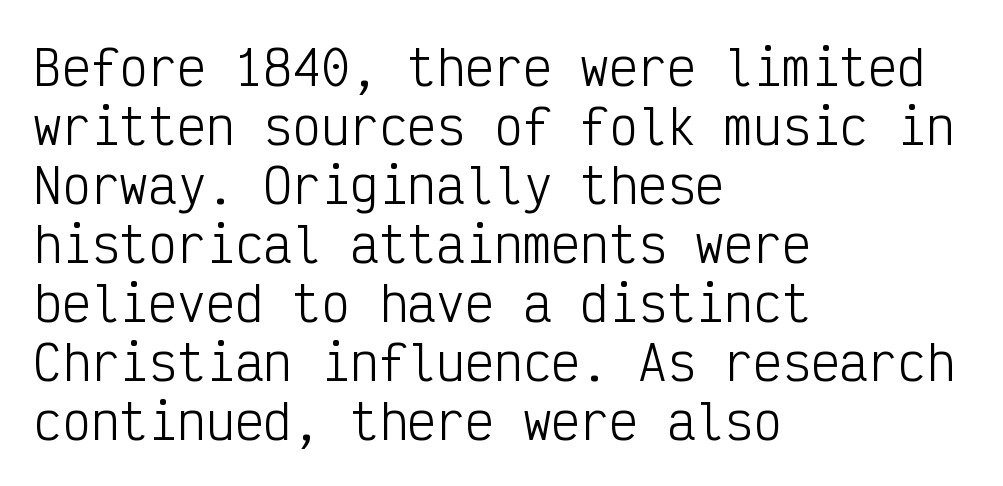
The image shows 48 px light, condensed sans-serif type, upright, monospaced; set left-aligned, line spacing 1.23x, normal letter spacing, not underlined; low stroke contrast and a medium x-height.
